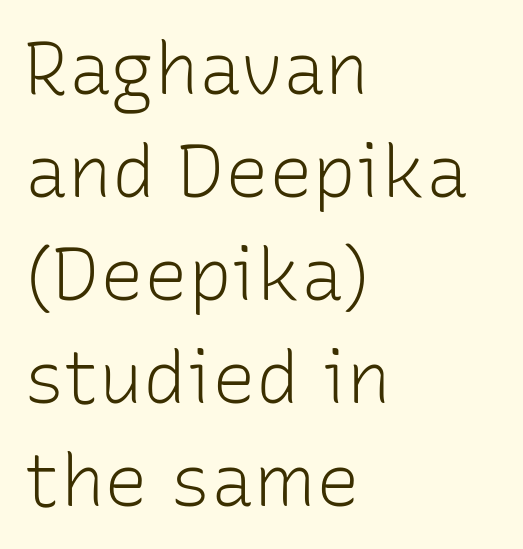
Q: Is the text bold? A: No.
Q: Is the text italic (slanted)? A: No, it is upright.
Q: Is the typeface a serif or a sans-serif typeface? A: Sans-serif.
Q: Is the text underlined? A: No.
Q: How is the paragraph aligned? A: Left-aligned.
Q: Is the spacing between letters normal or unusually wide? A: Normal.
Q: Is the spacing between lines tight, normal or loose? A: Normal.
Q: Width (condensed, normal, or wide)? A: Normal.
Q: Stroke contrast? A: Low.
Q: x-height? A: Medium.
Q: Monospaced? A: No.
